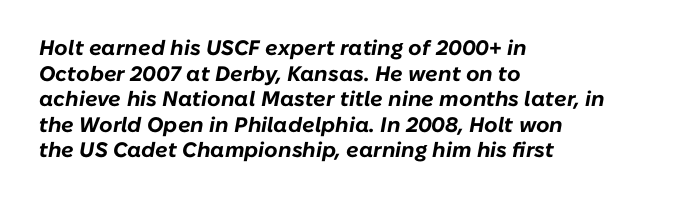
The image shows 21 px bold type, italic (leaning right); set left-aligned, line spacing 1.22x, normal letter spacing, not underlined.
